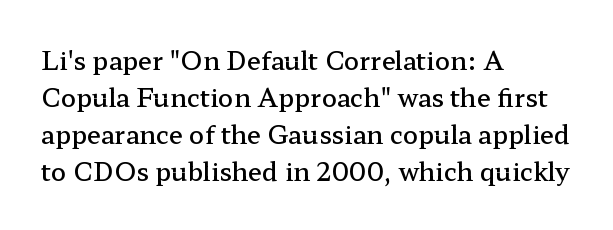
{"italic": "no", "bold": "semi", "underline": "no", "align": "left", "line_spacing": "normal", "line_spacing_ratio": 1.48, "letter_spacing": "normal", "letter_spacing_em": 0.0, "glyph_px": 25}
